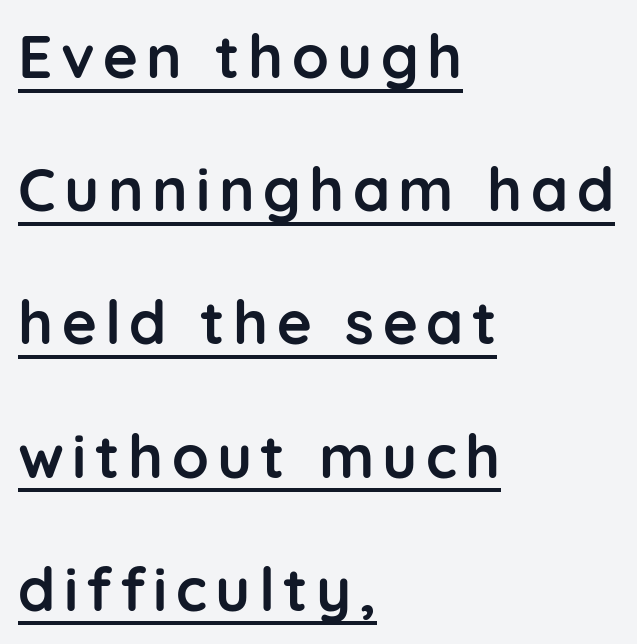
The line-height multiplier appears high, well above default. Spacing verdict: proportional, widths tailored to each character. Somebody hit Ctrl+U on this one — the words are underlined. Classification — sans serif. Line starts are locked; line ends wander. A full-strength bold gives these letters their thick strokes.
